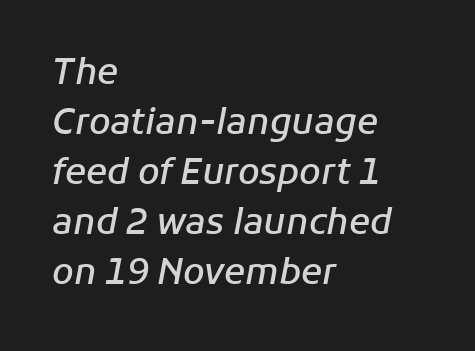
Q: Is the text bold? A: Semi-bold.
Q: Is the text italic (slanted)? A: Yes, it leans right by about 11 degrees.
Q: Is the text underlined? A: No.
Q: How is the paragraph aligned? A: Left-aligned.
Q: Is the spacing between letters normal or unusually wide? A: Normal.
Q: Is the spacing between lines tight, normal or loose? A: Normal.
Q: Width (condensed, normal, or wide)? A: Normal.
Q: Stroke contrast? A: Low.
Q: x-height? A: Medium.
Q: Monospaced? A: No.
